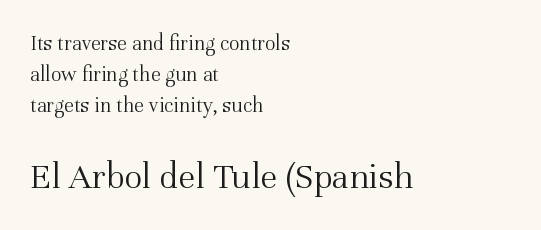
The image shows 38 px light serif type, upright; set left-aligned, normal line spacing (1.42x), normal letter spacing, not underlined; the second (bottom) block is 1.73x larger; medium stroke contrast and a medium x-height.
